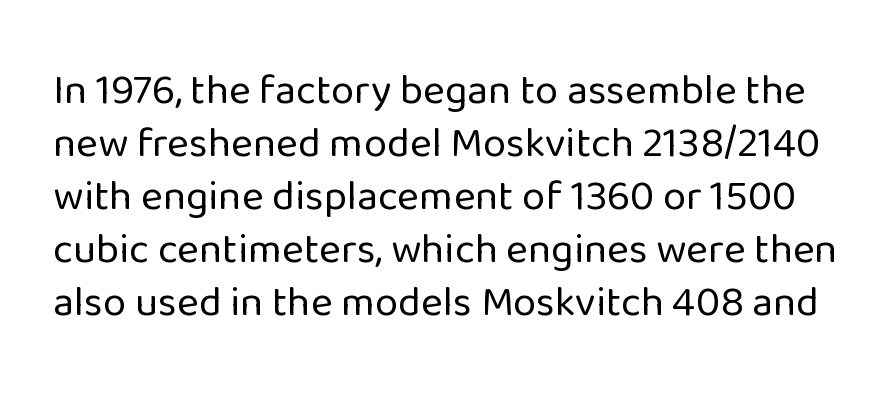
The image shows 42 px regular-weight sans-serif type, upright; set normal line spacing (1.26x), normal letter spacing, not underlined; low stroke contrast and a medium x-height.
